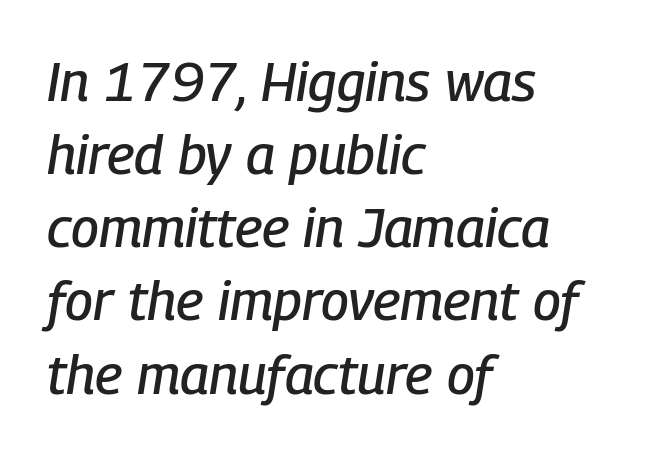
{"italic": "yes", "lean": "right", "slant_degrees": 9, "width": "condensed", "stroke_contrast": "low", "x_height": "medium", "monospaced": "no", "underline": "no", "align": "left", "line_spacing": "normal", "line_spacing_ratio": 1.33, "letter_spacing": "normal", "letter_spacing_em": 0.0, "glyph_px": 55}
